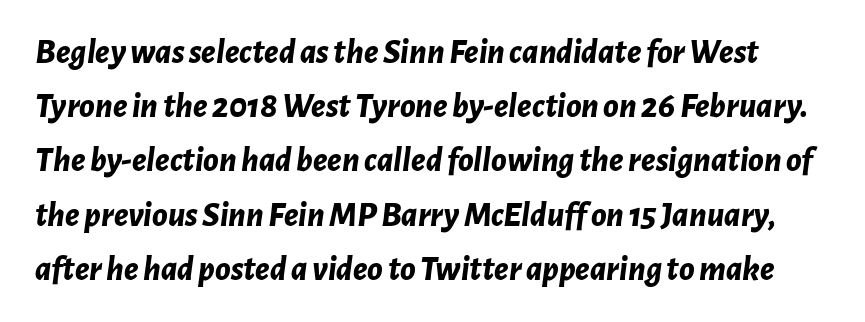
The glyphs are unaccompanied by any horizontal stroke below them. In terms of leading, this rendering sits right in the middle. Nobody touched the tracking dial on this one. The passage shown leans; its letterforms are oblique. You could not count columns in this text — the font is proportionally spaced.
